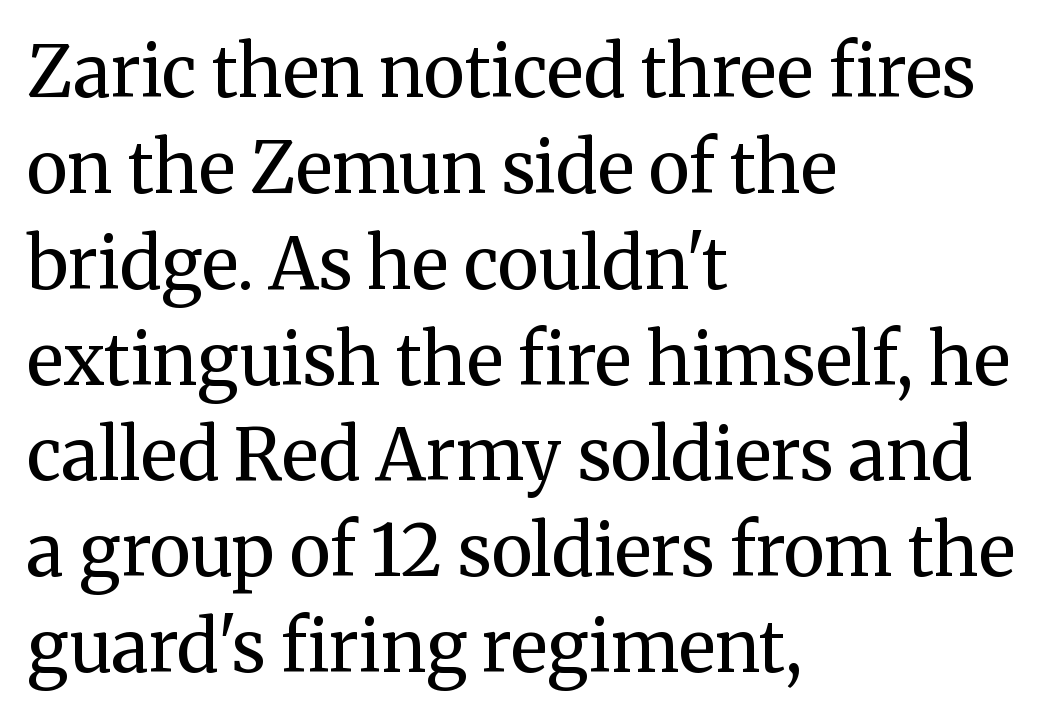
{"serif": "yes", "italic": "no", "bold": "no", "weight": "regular", "width": "normal", "stroke_contrast": "medium", "x_height": "medium", "monospaced": "no", "underline": "no", "align": "left", "line_spacing": "normal", "line_spacing_ratio": 1.35, "letter_spacing": "normal", "letter_spacing_em": 0.0, "glyph_px": 71}
